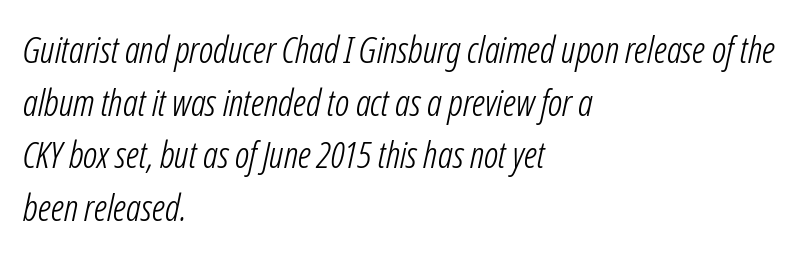
Slant detected: the letters are inclined. Is this a heavy cut? Hardly; it is regular or lighter. Bare-footed words on every line. In CSS terms this would be text-align: left.
